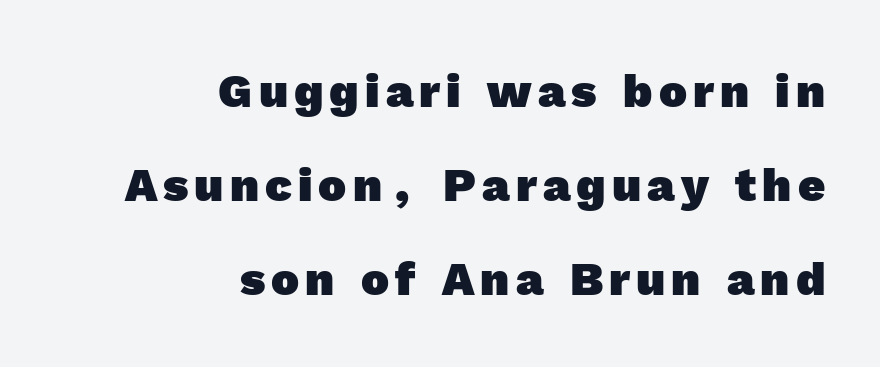
Descenders are the only things crossing below the line. Heavy-handed strokes throughout: this text is bold. Note: no serifs on the glyphs. Notice the wide empty band between every row — that's loose leading. This sample has the flowing, uneven cadence of proportional lettering.
